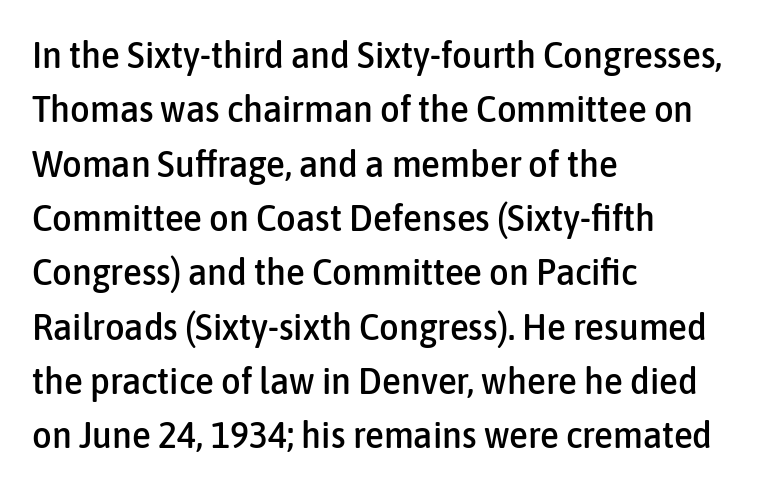
{"serif": "no", "italic": "no", "width": "condensed", "stroke_contrast": "low", "x_height": "medium", "monospaced": "no", "underline": "no", "align": "left", "line_spacing": "normal", "line_spacing_ratio": 1.43, "letter_spacing": "normal", "letter_spacing_em": 0.0, "glyph_px": 38}
